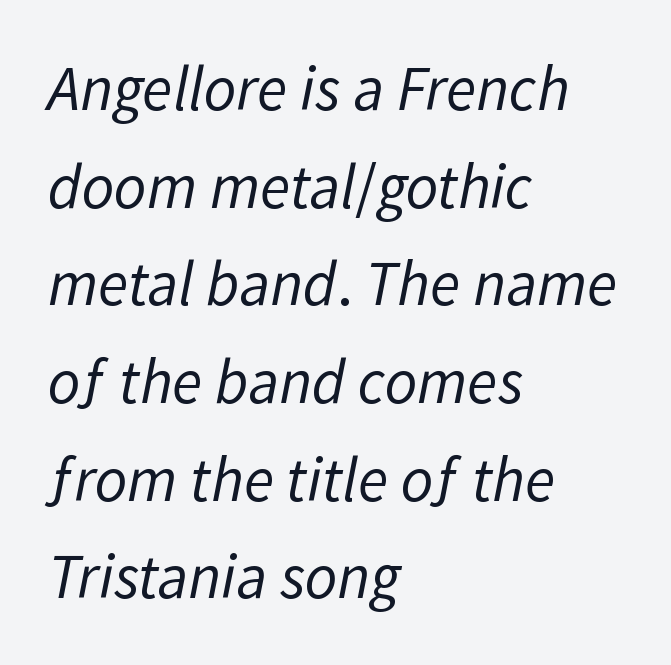
Q: Is the text bold? A: No.
Q: Is the typeface a serif or a sans-serif typeface? A: Sans-serif.
Q: Is the text underlined? A: No.
Q: How is the paragraph aligned? A: Left-aligned.
Q: Is the spacing between letters normal or unusually wide? A: Normal.
Q: Is the spacing between lines tight, normal or loose? A: Normal.
Q: Width (condensed, normal, or wide)? A: Normal.
Q: Stroke contrast? A: Low.
Q: x-height? A: Medium.
Q: Monospaced? A: No.
